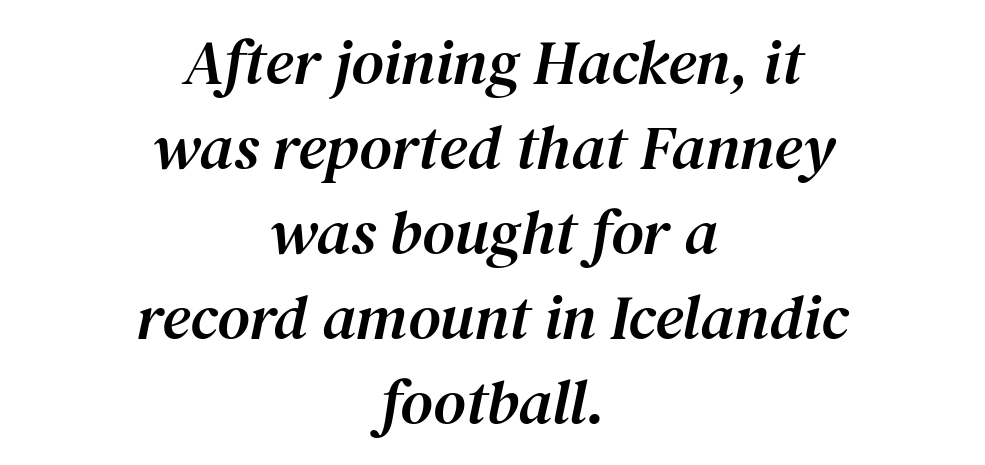
The letters carry serifs — small finishing strokes at the ends of their stems. Standard letterfit; no display-style spreading of the glyphs. These lines are rendered in a variable-pitch font. If you folded the block vertically in half, each line would mirror itself in length. Slant detected: the letters are inclined.
